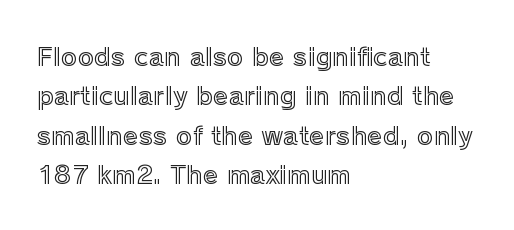
The setting favours the left margin, as ordinary paragraphs usually do. Is there any slant? The stems are plumb. A bare baseline throughout the passage. The letterforms sit shoulder to shoulder at normal distance. These lines sit exactly where default settings would place them.
